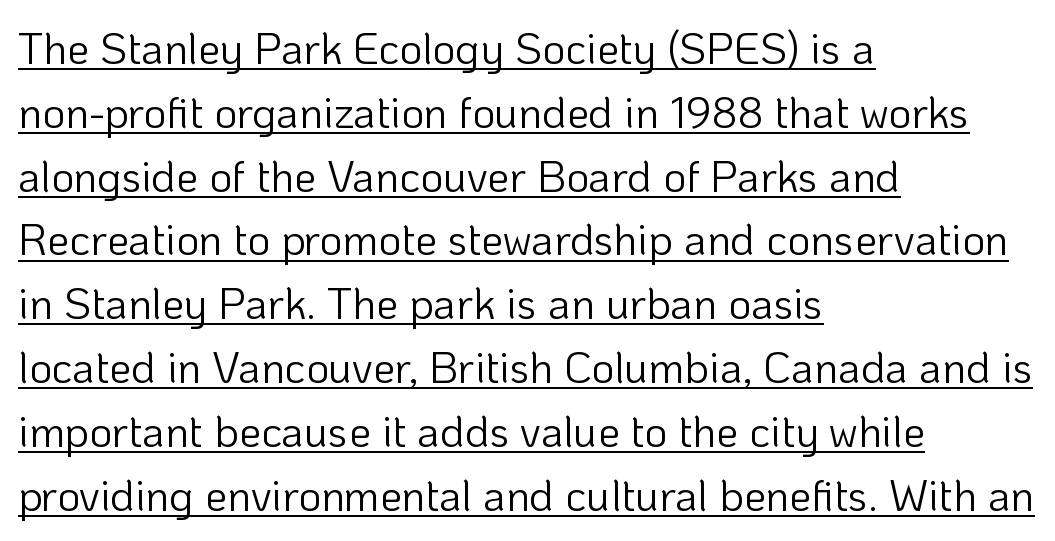
Nothing heavy about these letters — not bold at all. What kind of face is this? One without serifs — a sans. Leftover space on each line is placed entirely after the last word. The axis of the letterforms is exactly vertical. The tracking reads as untouched default to a designer's eye.
